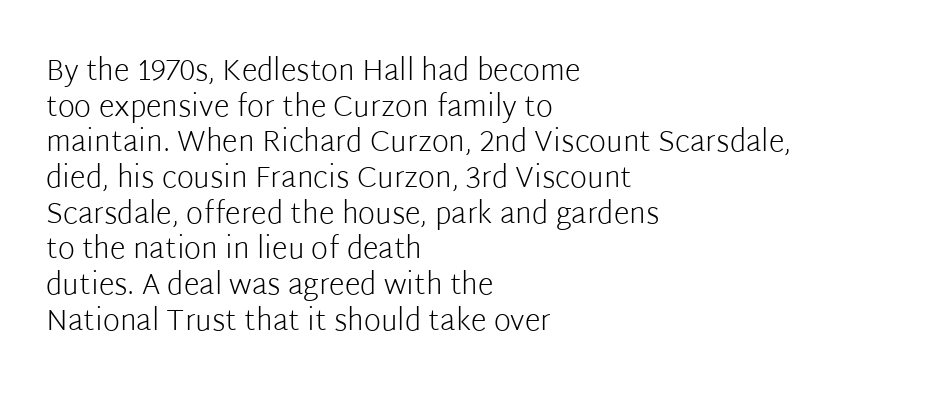
{"serif": "no", "italic": "no", "bold": "no", "weight": "light", "width": "normal", "stroke_contrast": "low", "x_height": "medium", "monospaced": "no", "underline": "no", "align": "left", "line_spacing_ratio": 1.23, "letter_spacing": "normal", "letter_spacing_em": 0.0, "glyph_px": 29}
